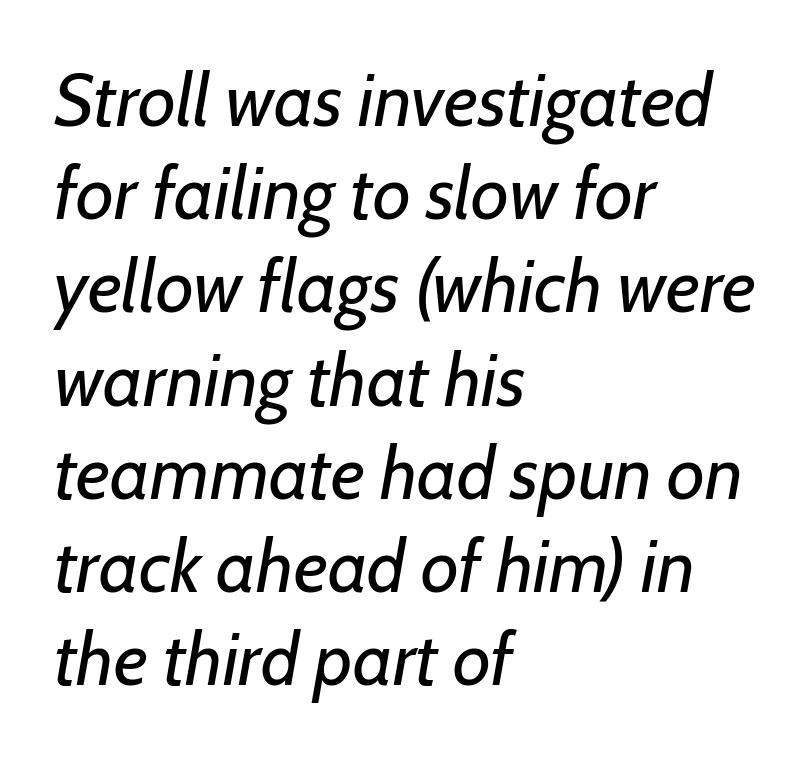
{"italic": "yes", "lean": "right", "slant_degrees": 7, "bold": "no", "weight": "regular", "width": "normal", "stroke_contrast": "low", "x_height": "medium", "monospaced": "no", "underline": "no", "align": "left", "line_spacing": "normal", "line_spacing_ratio": 1.26, "letter_spacing": "normal", "letter_spacing_em": 0.0, "glyph_px": 74}
